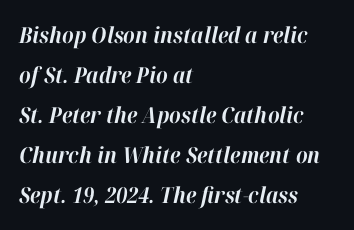
Q: Is the text bold? A: Yes.
Q: Is the text italic (slanted)? A: Yes, it leans right by about 12 degrees.
Q: Is the text underlined? A: No.
Q: How is the paragraph aligned? A: Left-aligned.
Q: Is the spacing between letters normal or unusually wide? A: Normal.
